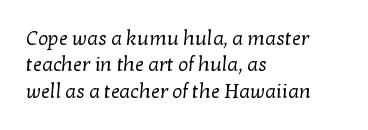
Is there much room between lines? A standard amount, neither cramped nor airy. Honestly, the letter spacing is just normal — you wouldn't notice it. The letters look calm and open, with moderate or lighter stems. Visually the block forms a straight wall on the left and a jagged coastline on the right. Any mark beneath the type? The region is blank.
